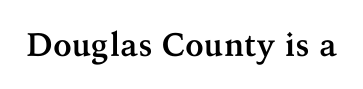
Spacing verdict: proportional, widths tailored to each character. Posture: upright roman. Quick note: underline off. Students, this is bold: see how much ink each stroke carries.
